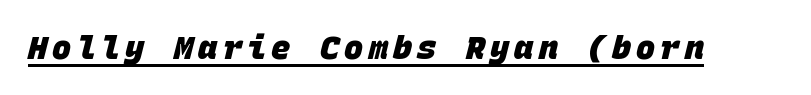
The image shows 32 px heavy sans-serif type, monospaced; set underlined; low stroke contrast and a large x-height.
